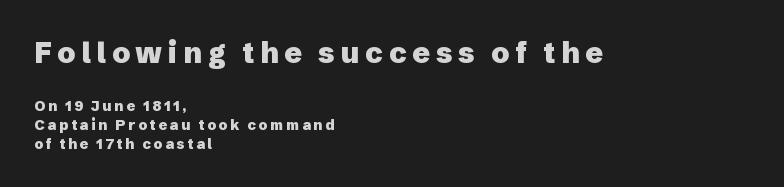
Check under the words: just untouched page. Nothing sits at the stroke ends, so this counts as sans-serif. Left-aligned paragraph, ragged on the right. The letters advance in unequal steps, a hallmark of proportional type. Italic? Not at all — the glyphs are vertical.
